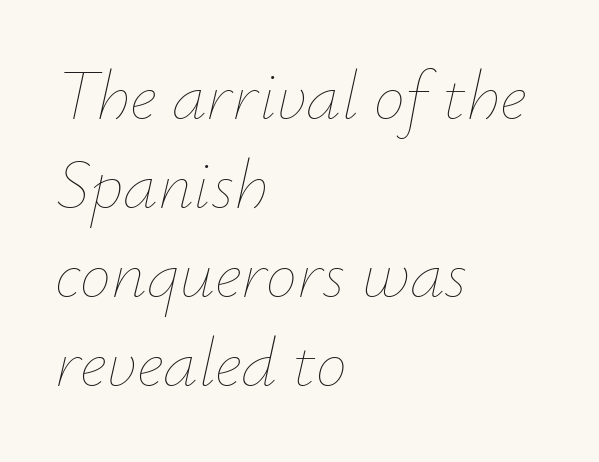
The image shows 70 px thin type, italic (leaning right); set left-aligned, normal line spacing (1.27x), normal letter spacing, not underlined; low stroke contrast and a small x-height.
